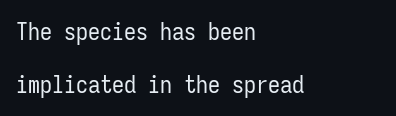
The image shows 24 px text type, upright; set left-aligned, loose line spacing (2.2x), normal letter spacing, not underlined.
